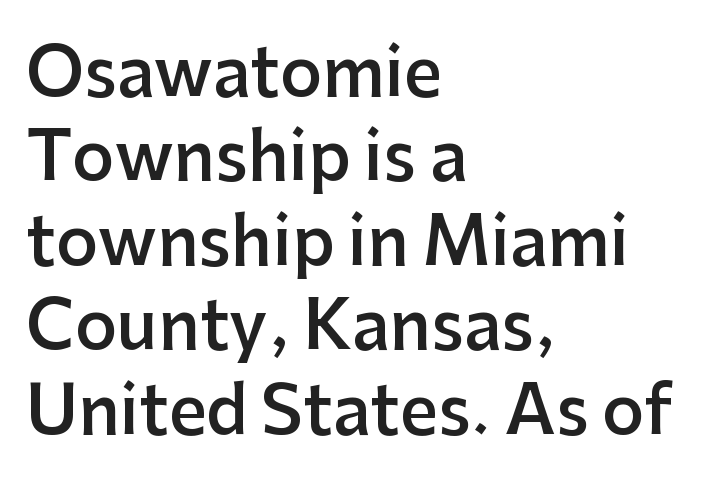
Q: Is the text bold? A: Semi-bold.
Q: Is the text italic (slanted)? A: No, it is upright.
Q: Is the typeface a serif or a sans-serif typeface? A: Sans-serif.
Q: Is the text underlined? A: No.
Q: How is the paragraph aligned? A: Left-aligned.
Q: Is the spacing between letters normal or unusually wide? A: Normal.
Q: Is the spacing between lines tight, normal or loose? A: Normal.
Q: Width (condensed, normal, or wide)? A: Normal.
Q: Stroke contrast? A: Low.
Q: x-height? A: Medium.
Q: Monospaced? A: No.
